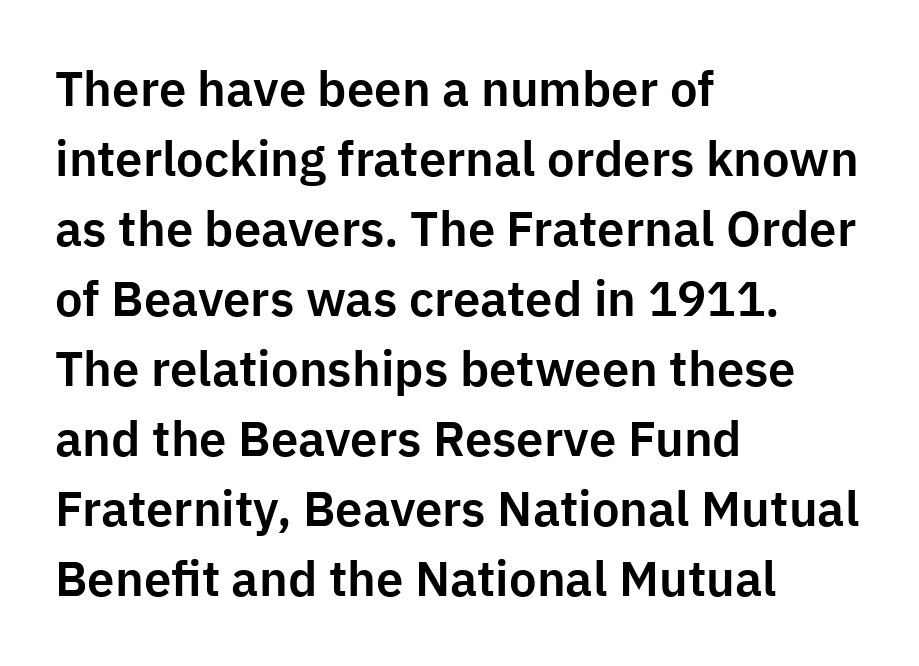
The image shows 49 px sans-serif type, upright; set left-aligned, normal line spacing (1.43x), normal letter spacing, not underlined; low stroke contrast and a medium x-height.
